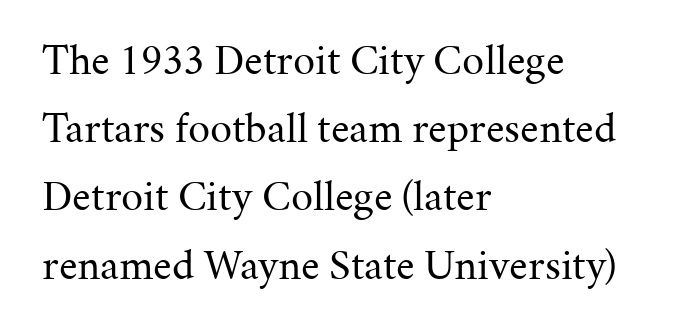
Looks like regular typesetting: each glyph gets only the width it needs. Rendered with straight, roman letterforms. No chunkiness to these letters — they're not bold. A typesetter would label this face a serif. The space between consecutive lines is moderate. The string is rendered with underlining switched off.
